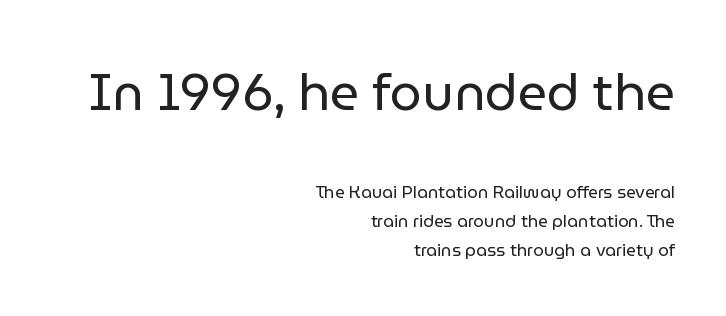
Stems and bowls with no extra thickness — not bold. Characters remain perfectly vertical along every line. The paragraph has a hard right edge and a soft left edge. What stands out about the letter spacing? Nothing — it is the standard amount.
